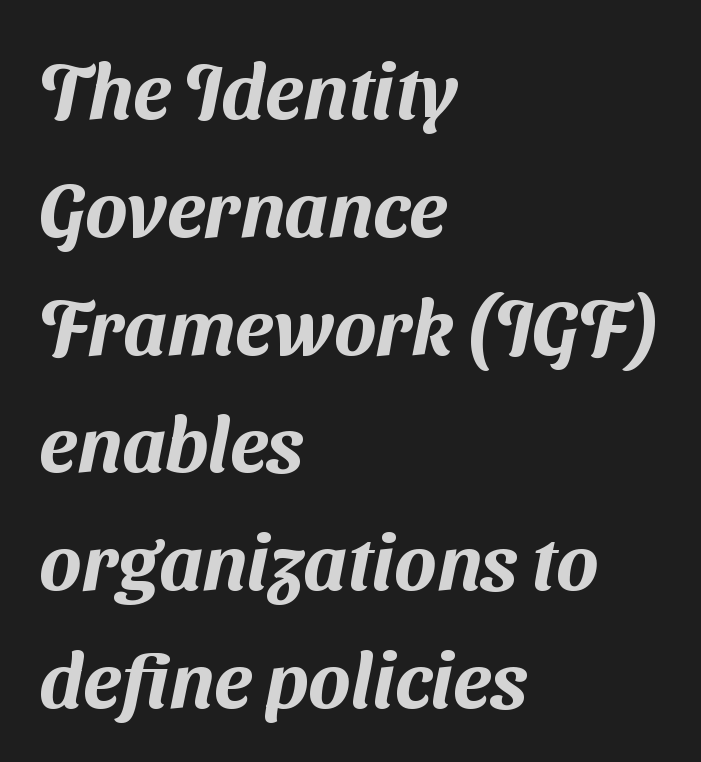
{"serif": "no", "width": "normal", "stroke_contrast": "medium", "x_height": "medium", "monospaced": "no", "underline": "no", "align": "left", "line_spacing": "normal", "line_spacing_ratio": 1.51, "letter_spacing": "normal", "letter_spacing_em": 0.0, "glyph_px": 78}
